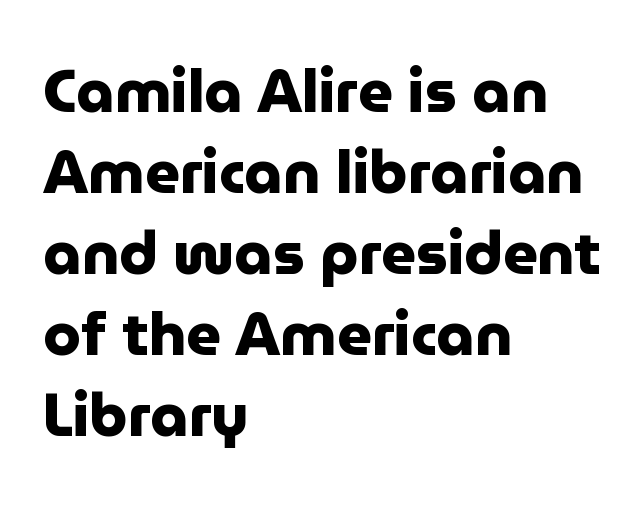
Q: Is the text bold? A: Yes.
Q: Is the text italic (slanted)? A: No, it is upright.
Q: Is the typeface a serif or a sans-serif typeface? A: Sans-serif.
Q: Is the text underlined? A: No.
Q: How is the paragraph aligned? A: Left-aligned.
Q: Is the spacing between letters normal or unusually wide? A: Normal.
Q: Is the spacing between lines tight, normal or loose? A: Normal.
Q: Width (condensed, normal, or wide)? A: Normal.
Q: Stroke contrast? A: Low.
Q: x-height? A: Medium.
Q: Monospaced? A: No.
